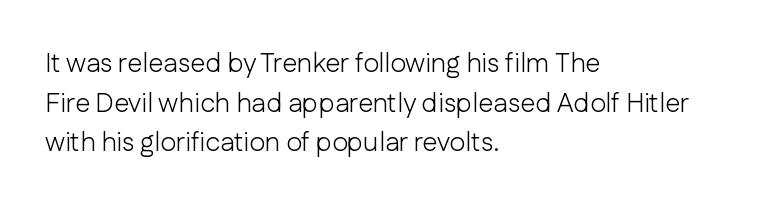
Notice how descenders clear the ascenders below comfortably — that's standard leading. Inter-character spacing is left at the font's built-in metrics. Bare-footed words on every line. The strokes are not fattened; the text isn't bold. A student would call this left alignment; a typographer would say flush left, rag right.
